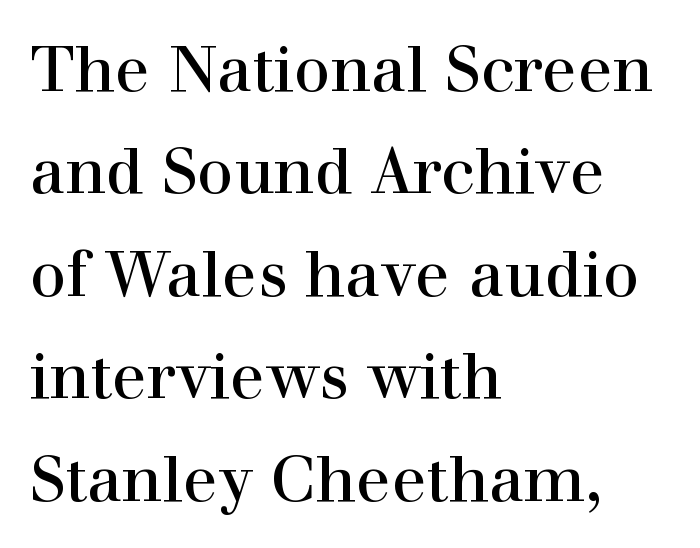
Type style note: has serifs. Nope, not italic — everything's standing straight. The gaps between neighbouring characters are ordinary and unremarkable. The passage shown is typed in a proportional face where columns would drift. Typeset ragged right — the left edge is the straight one. No letter is thick-stroked: the sample isn't bold.
